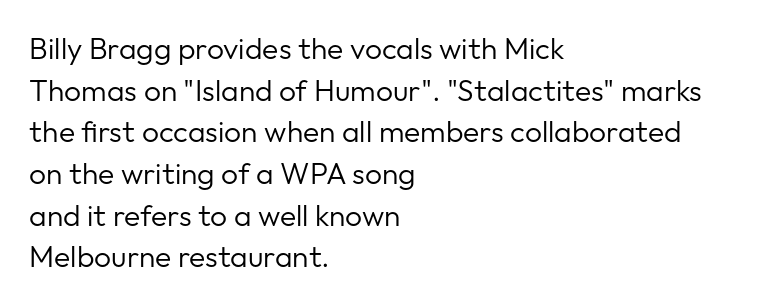
Is there any slant? The stems are plumb. No chunkiness to these letters — they're not bold. The glyphs in this specimen are sans serif. These lines keep a tight, regular rhythm from letter to letter. A normal amount of white space separates one row of letters from the next.
